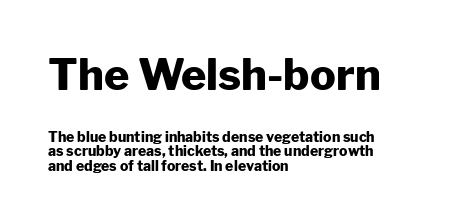
The image shows 43 px heavy sans-serif type, upright; set left-aligned, tight line spacing (1.05x), normal letter spacing, not underlined; the first (top) block is 3.07x larger; low stroke contrast and a medium x-height.
